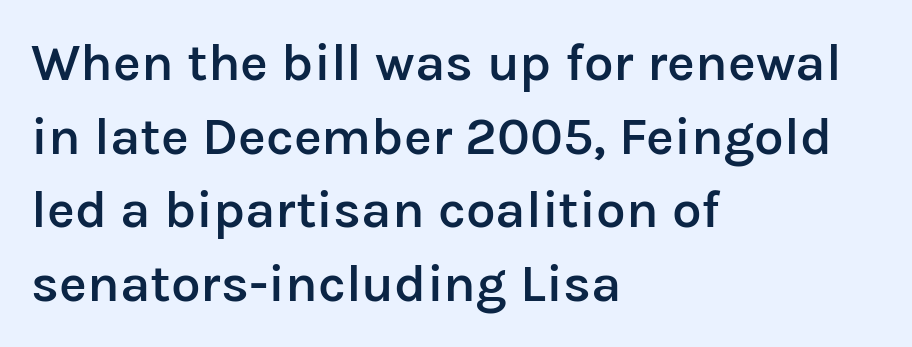
Q: Is the text bold? A: Semi-bold.
Q: Is the text italic (slanted)? A: No, it is upright.
Q: Is the typeface a serif or a sans-serif typeface? A: Sans-serif.
Q: Is the text underlined? A: No.
Q: How is the paragraph aligned? A: Left-aligned.
Q: Is the spacing between letters normal or unusually wide? A: Normal.
Q: Is the spacing between lines tight, normal or loose? A: Normal.
Q: Width (condensed, normal, or wide)? A: Normal.
Q: Stroke contrast? A: Low.
Q: x-height? A: Medium.
Q: Monospaced? A: No.
